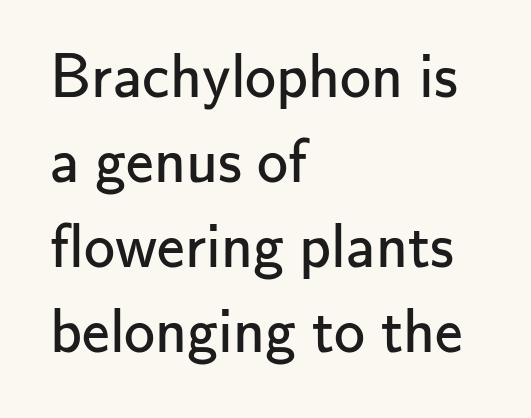
{"serif": "no", "italic": "no", "bold": "no", "weight": "regular", "width": "normal", "stroke_contrast": "low", "x_height": "small", "monospaced": "no", "underline": "no", "align": "left", "line_spacing": "normal", "line_spacing_ratio": 1.37, "letter_spacing": "normal", "letter_spacing_em": 0.0, "glyph_px": 62}
